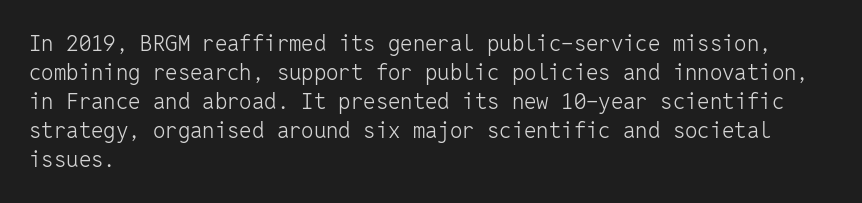
{"italic": "no", "bold": "no", "underline": "no", "align": "left", "line_spacing": "normal", "line_spacing_ratio": 1.32, "letter_spacing": "normal", "letter_spacing_em": 0.0, "glyph_px": 22}
